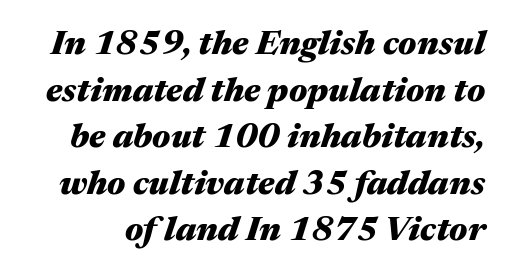
Q: Is the text bold? A: Yes.
Q: Is the text italic (slanted)? A: Yes, it leans right by about 17 degrees.
Q: Is the text underlined? A: No.
Q: Is the spacing between letters normal or unusually wide? A: Normal.
Q: Is the spacing between lines tight, normal or loose? A: Normal.
Q: Width (condensed, normal, or wide)? A: Wide.
Q: Stroke contrast? A: Medium.
Q: x-height? A: Medium.
Q: Monospaced? A: No.
